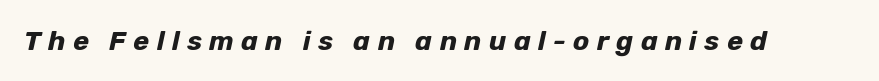
Nobody drew a line under any word here. Looking at the ascenders, they clearly lean. How are the letters spaced? Widely, with obvious added tracking. Summary of weight: heavy, a full bold.
